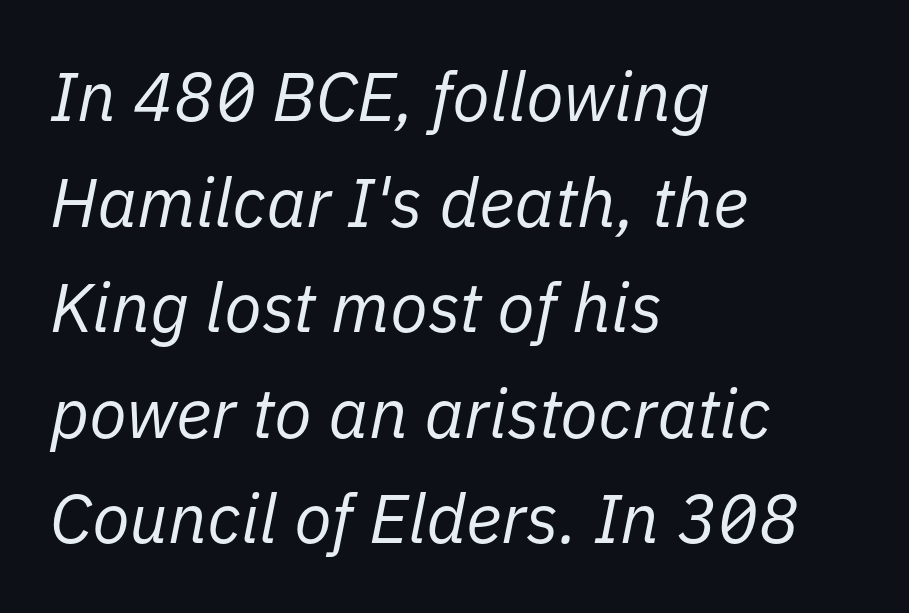
The image shows 69 px regular-weight type, italic (leaning right); set left-aligned, normal line spacing (1.53x), normal letter spacing, not underlined; low stroke contrast and a medium x-height.
